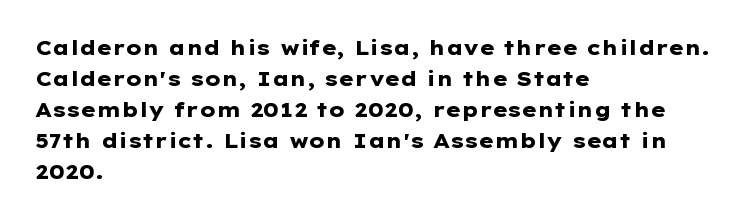
{"italic": "no", "bold": "yes", "underline": "no", "align": "left", "line_spacing": "normal", "line_spacing_ratio": 1.55, "letter_spacing": "normal", "letter_spacing_em": 0.0, "glyph_px": 20}
